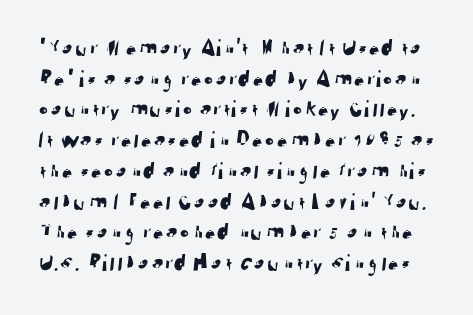
A bare baseline throughout the passage. Students, note that the glyphs here touch the page at normal intervals. What's the leading like? Ordinary, nothing unusual.
